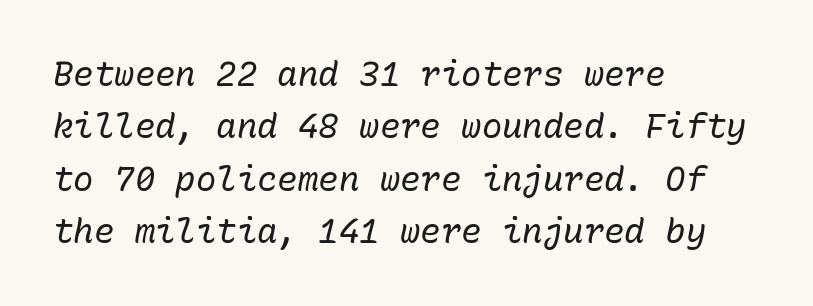
{"italic": "yes", "lean": "right", "slant_degrees": 10, "bold": "no", "weight": "regular", "width": "normal", "stroke_contrast": "low", "x_height": "medium", "monospaced": "yes", "underline": "no", "align": "left", "line_spacing": "normal", "line_spacing_ratio": 1.54, "letter_spacing": "normal", "letter_spacing_em": 0.0, "glyph_px": 34}
